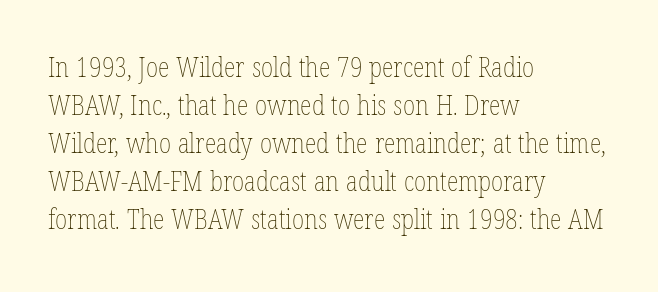
Q: Is the text bold? A: No.
Q: Is the text italic (slanted)? A: No, it is upright.
Q: Is the text underlined? A: No.
Q: How is the paragraph aligned? A: Left-aligned.
Q: Is the spacing between letters normal or unusually wide? A: Normal.
Q: Is the spacing between lines tight, normal or loose? A: Normal.
